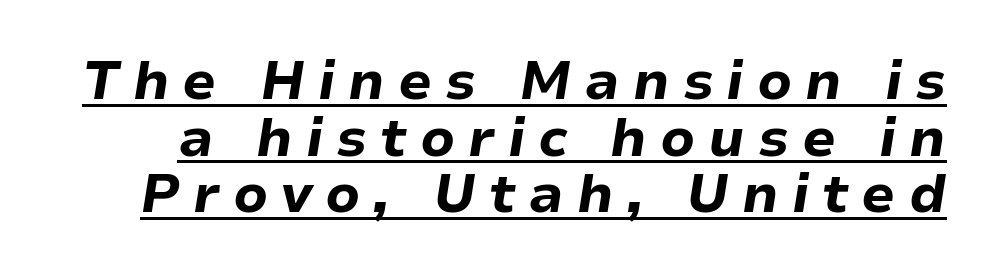
Does the lettering tilt? It does — this is italic. Honestly, the letter spacing is so wide it's the main thing you notice. Students, this is bold: see how much ink each stroke carries. This sample has the flowing, uneven cadence of proportional lettering. Honestly, the rows look squashed on top of each other. Each line of the rendering has a horizontal stroke beneath the glyphs.
